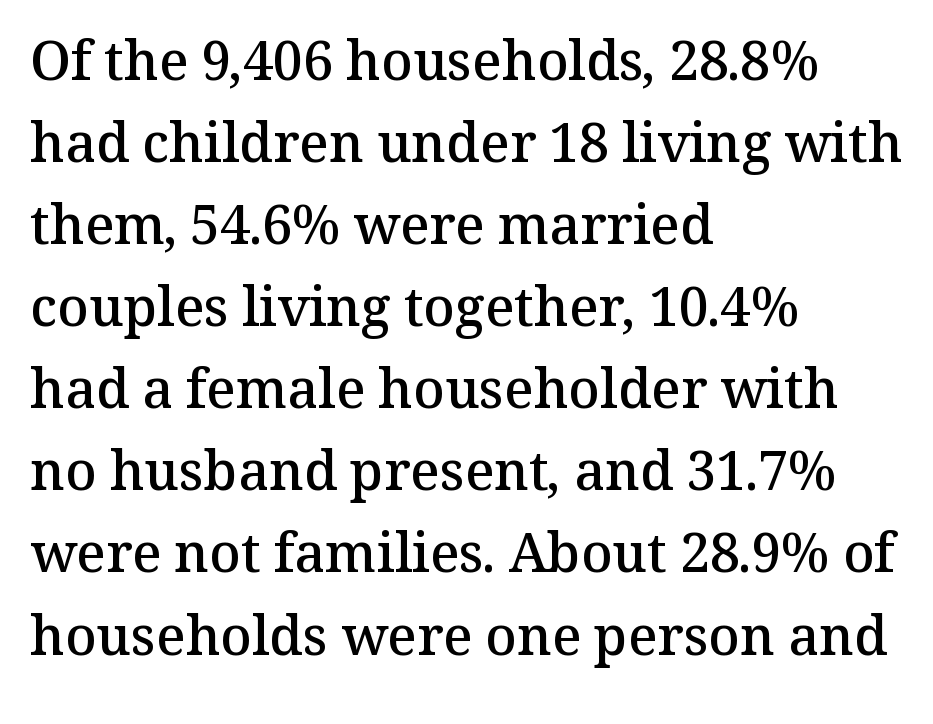
{"serif": "yes", "italic": "no", "bold": "semi", "weight": "semibold", "width": "normal", "stroke_contrast": "medium", "x_height": "medium", "monospaced": "no", "underline": "no", "align": "left", "line_spacing": "normal", "line_spacing_ratio": 1.52, "letter_spacing": "normal", "letter_spacing_em": 0.0, "glyph_px": 54}
